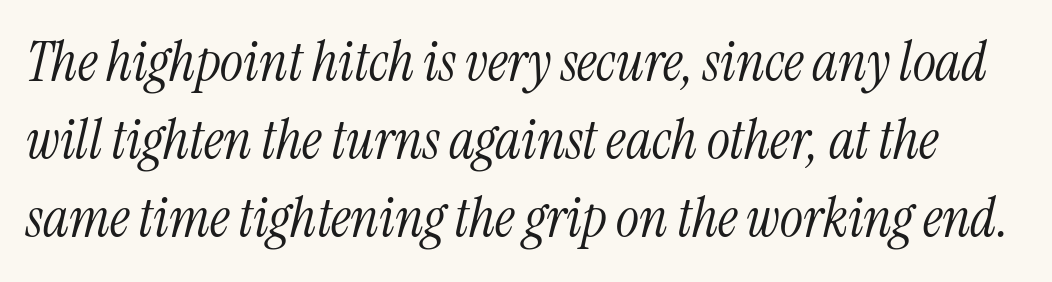
Little horizontal feet cap the strokes, marking this as serif type. Weight class: somewhere from thin through regular. The letters advance in unequal steps, a hallmark of proportional type. The gaps between neighbouring characters are ordinary and unremarkable. The passage shown leans; its letterforms are oblique.
